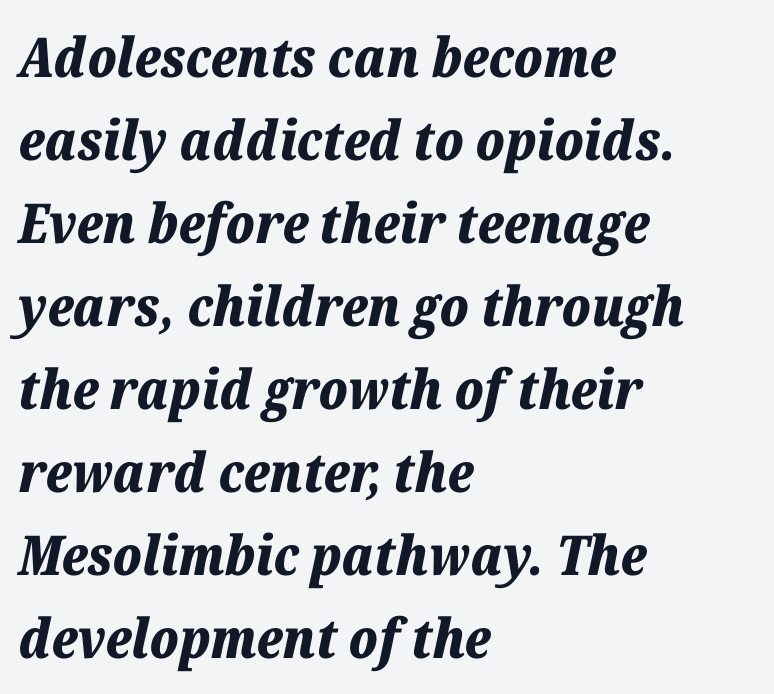
{"italic": "yes", "lean": "right", "slant_degrees": 12, "bold": "yes", "weight": "bold", "width": "normal", "stroke_contrast": "low", "x_height": "medium", "monospaced": "no", "underline": "no", "align": "left", "line_spacing": "normal", "line_spacing_ratio": 1.51, "letter_spacing": "normal", "letter_spacing_em": 0.0, "glyph_px": 55}
